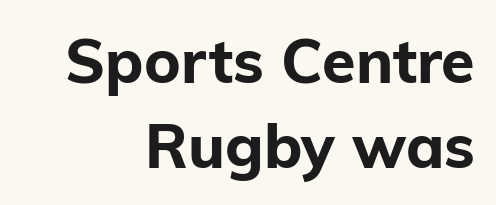
Check under the words: just untouched page. These words are printed bold, with thick strokes throughout. This sample is right-justified, so line beginnings fall wherever the words allow. Characters remain perfectly vertical along every line.
